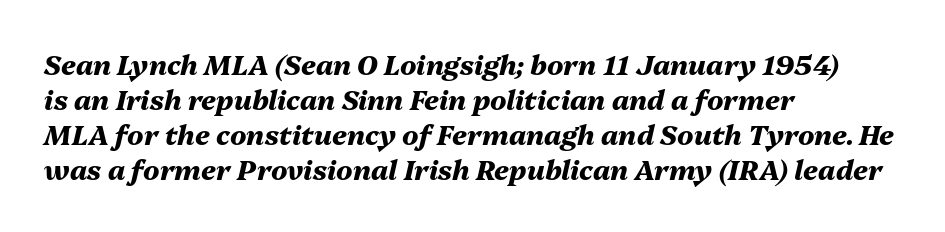
Q: Is the text bold? A: Yes.
Q: Is the text italic (slanted)? A: Yes, it leans right by about 13 degrees.
Q: Is the text underlined? A: No.
Q: How is the paragraph aligned? A: Left-aligned.
Q: Is the spacing between letters normal or unusually wide? A: Normal.
Q: Is the spacing between lines tight, normal or loose? A: Normal.
